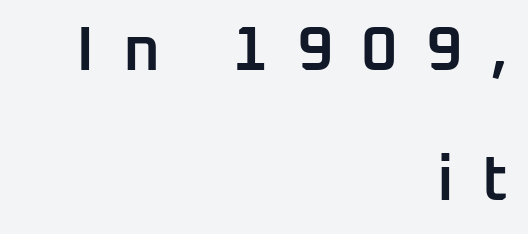
The image shows 63 px semibold sans-serif type, upright; set right-aligned, loose line spacing (2.06x), unusually wide letter spacing (+0.45 em), not underlined; low stroke contrast and a medium x-height.
